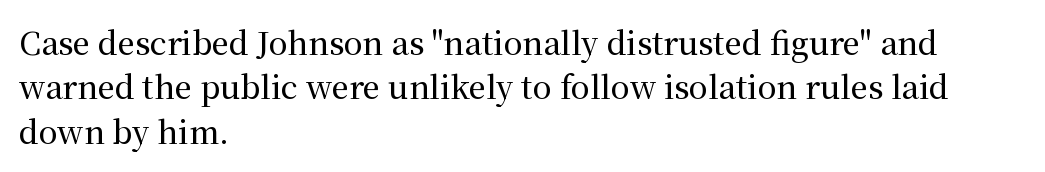
{"serif": "yes", "italic": "no", "width": "normal", "stroke_contrast": "medium", "x_height": "medium", "monospaced": "no", "underline": "no", "align": "left", "line_spacing": "normal", "line_spacing_ratio": 1.43, "letter_spacing": "normal", "letter_spacing_em": 0.0, "glyph_px": 31}
